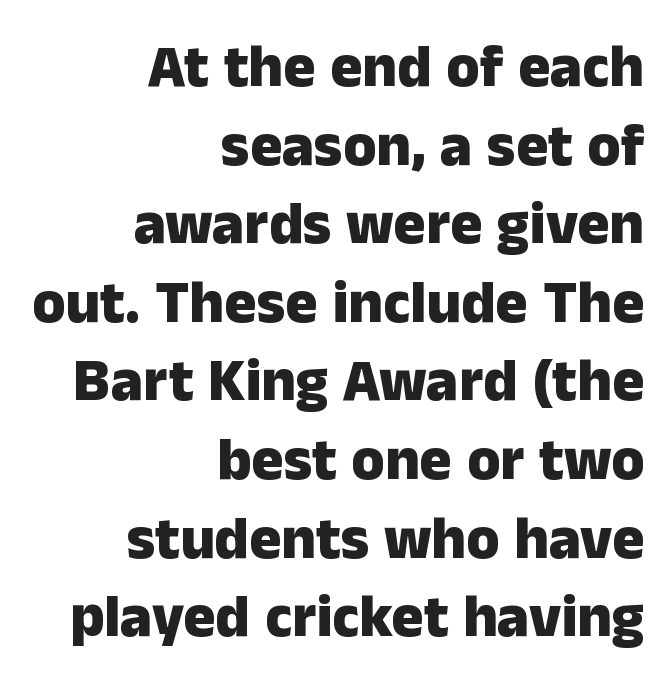
The typesetter chose a ragged-left arrangement here. The axis of the letterforms is exactly vertical. The rendering uses a moderate line-height, typical for paragraphs. The face used here is rendered with its standard letterfit.
